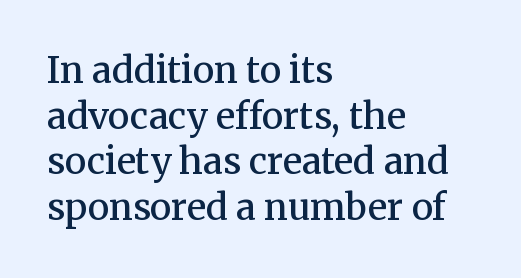
{"serif": "yes", "italic": "no", "bold": "semi", "weight": "semibold", "width": "normal", "stroke_contrast": "medium", "x_height": "medium", "monospaced": "no", "underline": "no", "align": "left", "line_spacing": "normal", "line_spacing_ratio": 1.27, "letter_spacing": "normal", "letter_spacing_em": 0.0, "glyph_px": 36}
